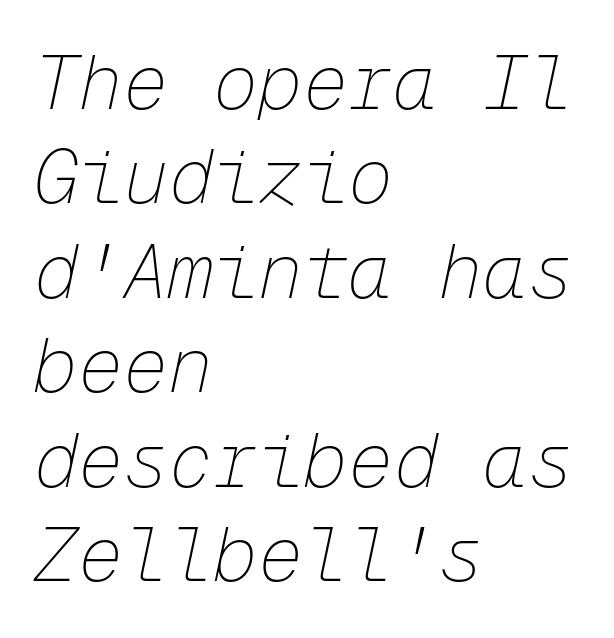
The image shows 75 px thin type, italic (leaning right), monospaced; set left-aligned, normal line spacing (1.26x), normal letter spacing, not underlined; low stroke contrast and a medium x-height.
